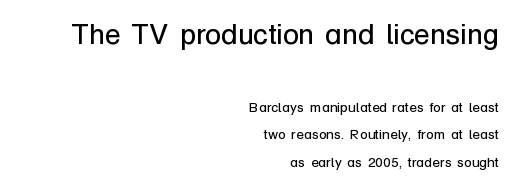
The image shows 29 px regular-weight sans-serif type, upright; set right-aligned, loose line spacing (1.98x), normal letter spacing, not underlined; the first (top) block is 2.07x larger; low stroke contrast and a medium x-height.
